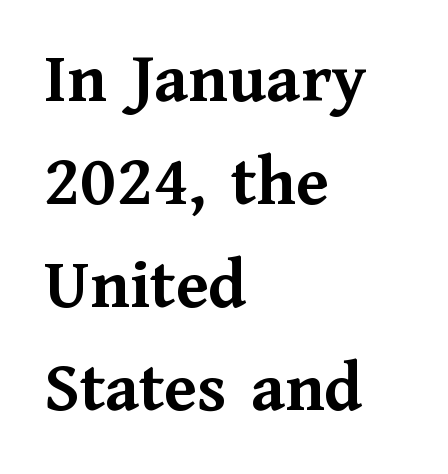
{"serif": "yes", "italic": "no", "bold": "yes", "weight": "semibold", "width": "normal", "stroke_contrast": "medium", "x_height": "medium", "monospaced": "no", "underline": "no", "align": "left", "line_spacing": "normal", "line_spacing_ratio": 1.43, "letter_spacing": "normal", "letter_spacing_em": 0.0, "glyph_px": 72}
